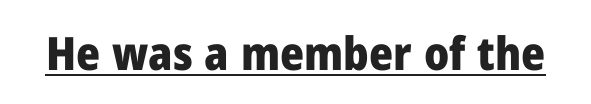
The image shows 46 px heavy sans-serif type, upright; set normal letter spacing, underlined; low stroke contrast and a medium x-height.
